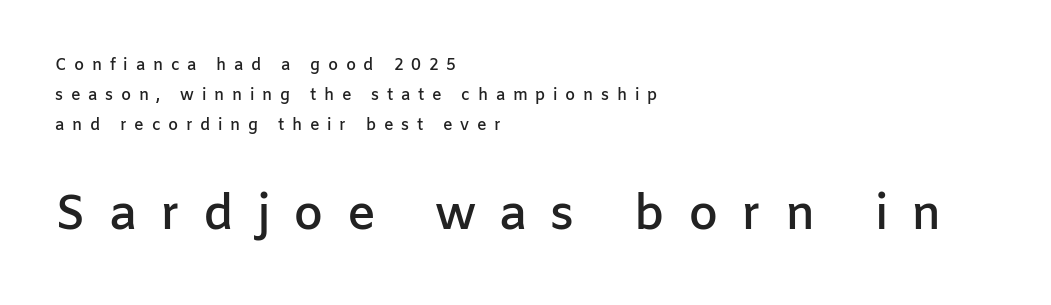
The letters advance in unequal steps, a hallmark of proportional type. Note: no serifs on the glyphs. Decoration check: the copy has no underline. Firm but not heavy-handed strokes: this text is semibold. There is plenty of visible air inserted between adjacent glyphs.
